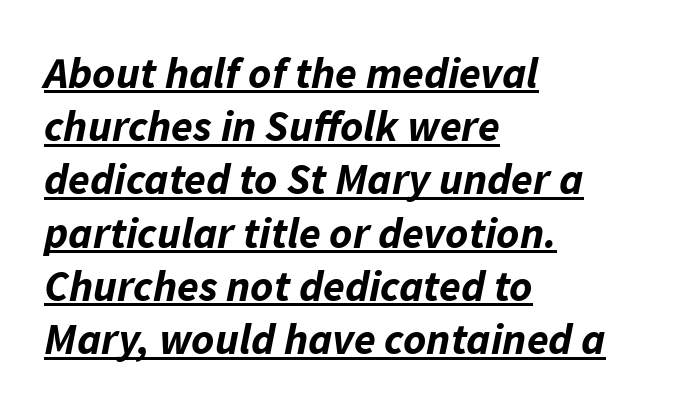
{"italic": "yes", "lean": "right", "slant_degrees": 11, "bold": "yes", "weight": "bold", "width": "normal", "stroke_contrast": "low", "x_height": "medium", "monospaced": "no", "underline": "yes", "align": "left", "line_spacing_ratio": 1.21, "letter_spacing": "normal", "letter_spacing_em": 0.0, "glyph_px": 44}
